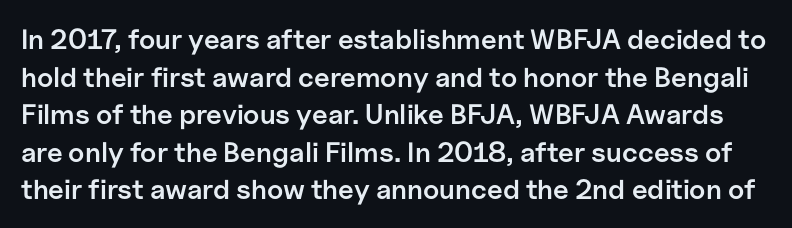
The image shows 28 px semibold sans-serif type, upright; set normal line spacing (1.34x), normal letter spacing, not underlined; low stroke contrast and a medium x-height.
